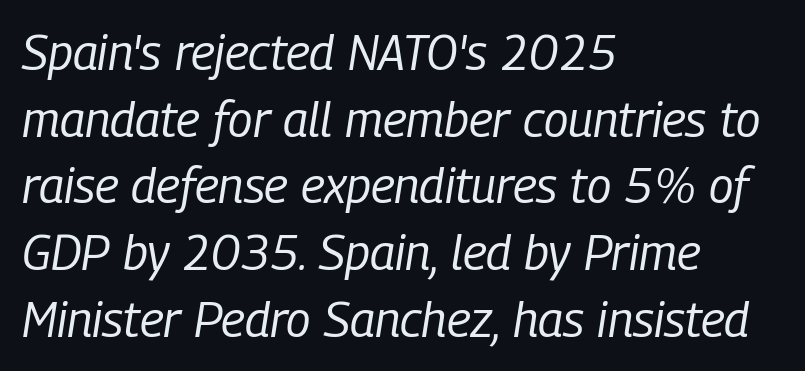
Q: Is the text bold? A: No.
Q: Is the text italic (slanted)? A: Yes, it leans right by about 9 degrees.
Q: Is the text underlined? A: No.
Q: How is the paragraph aligned? A: Left-aligned.
Q: Is the spacing between letters normal or unusually wide? A: Normal.
Q: Is the spacing between lines tight, normal or loose? A: Normal.
Q: Width (condensed, normal, or wide)? A: Condensed.
Q: Stroke contrast? A: Low.
Q: x-height? A: Medium.
Q: Monospaced? A: No.
